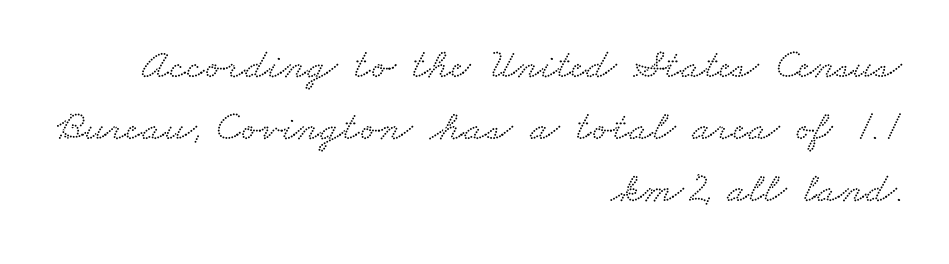
Note the varied advance widths — an 'i' is clearly narrower than an 'm'. Short and long lines alike share a common ending point at right. Rows of type keep a routine distance in the vertical direction. Nothing unusual about the tracking: characters are spaced as the font intends. Words float on clear page, feet unadorned.
